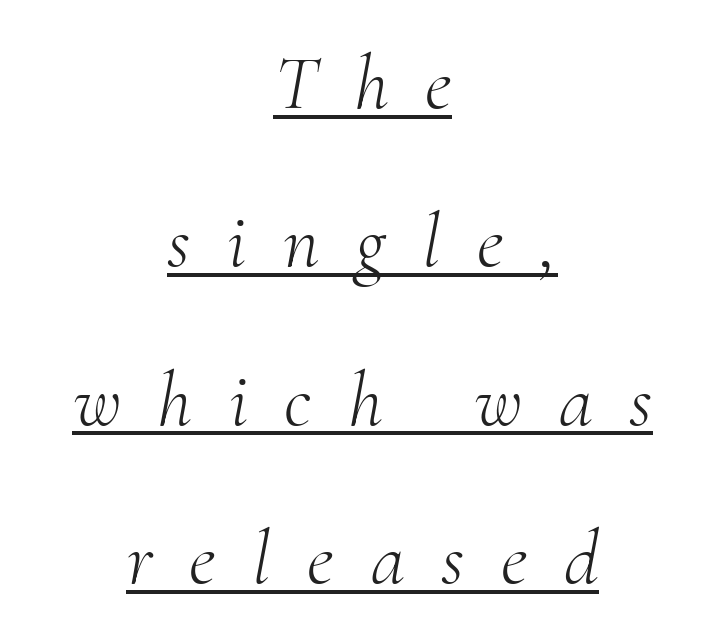
Q: Is the text bold? A: No.
Q: Is the text italic (slanted)? A: Yes, it leans right by about 10 degrees.
Q: Is the typeface a serif or a sans-serif typeface? A: Serif.
Q: Is the text underlined? A: Yes.
Q: How is the paragraph aligned? A: Centered.
Q: Is the spacing between letters normal or unusually wide? A: Unusually wide.
Q: Is the spacing between lines tight, normal or loose? A: Loose.
Q: Width (condensed, normal, or wide)? A: Normal.
Q: Stroke contrast? A: Medium.
Q: x-height? A: Small.
Q: Monospaced? A: No.
